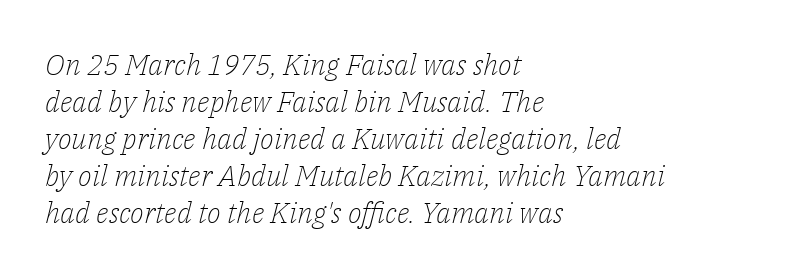
A typesetter would call this proportional, since set widths differ per character. Reading down the column, the eye jumps a familiar distance to each next line. Caption: face not bold, strokes unweighted. Each row of text sits above clean, open space. Glyph-to-glyph distance matches everyday printed text. Does the copy run flush right? No — it runs flush left.
